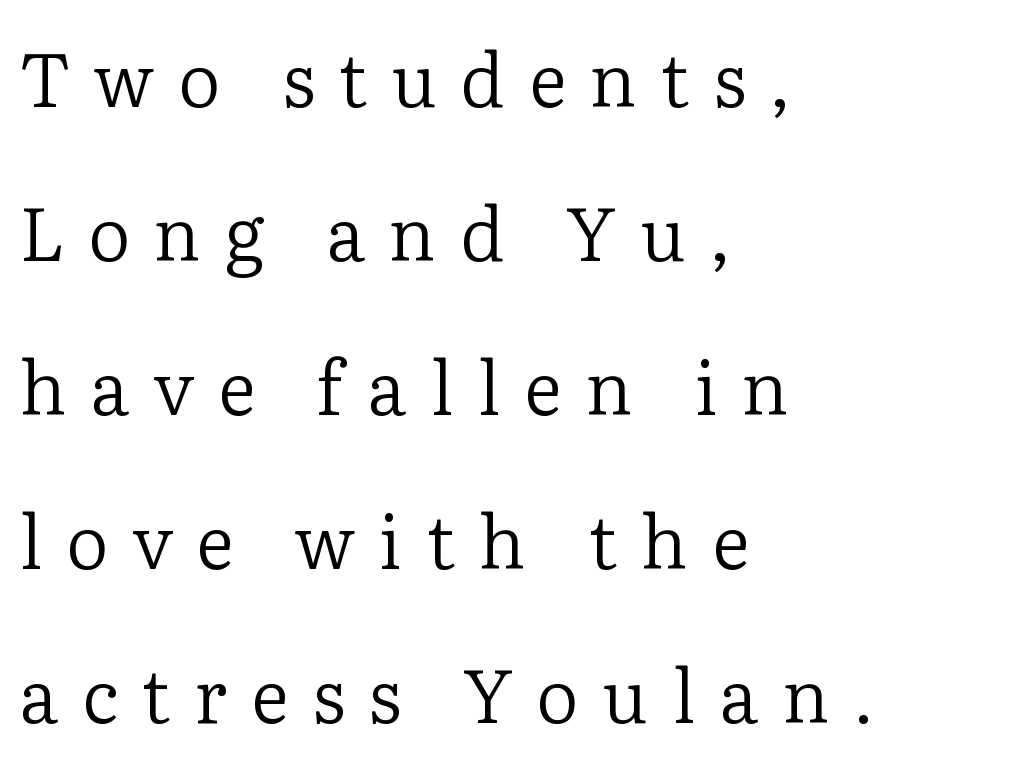
{"serif": "yes", "italic": "no", "bold": "no", "weight": "regular", "width": "normal", "stroke_contrast": "low", "x_height": "medium", "monospaced": "no", "underline": "no", "align": "left", "line_spacing": "loose", "line_spacing_ratio": 2.08, "letter_spacing": "wide", "letter_spacing_em": 0.32, "glyph_px": 74}
